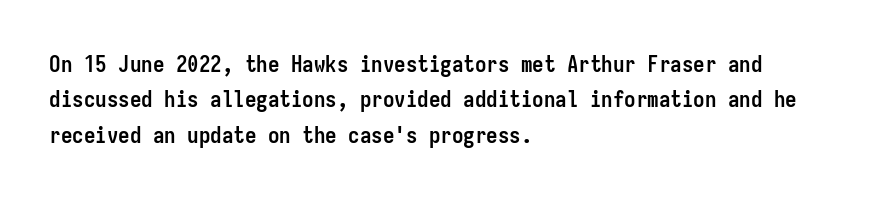
Q: Is the text bold? A: Yes.
Q: Is the text italic (slanted)? A: No, it is upright.
Q: Is the text underlined? A: No.
Q: How is the paragraph aligned? A: Left-aligned.
Q: Is the spacing between letters normal or unusually wide? A: Normal.
Q: Is the spacing between lines tight, normal or loose? A: Normal.
